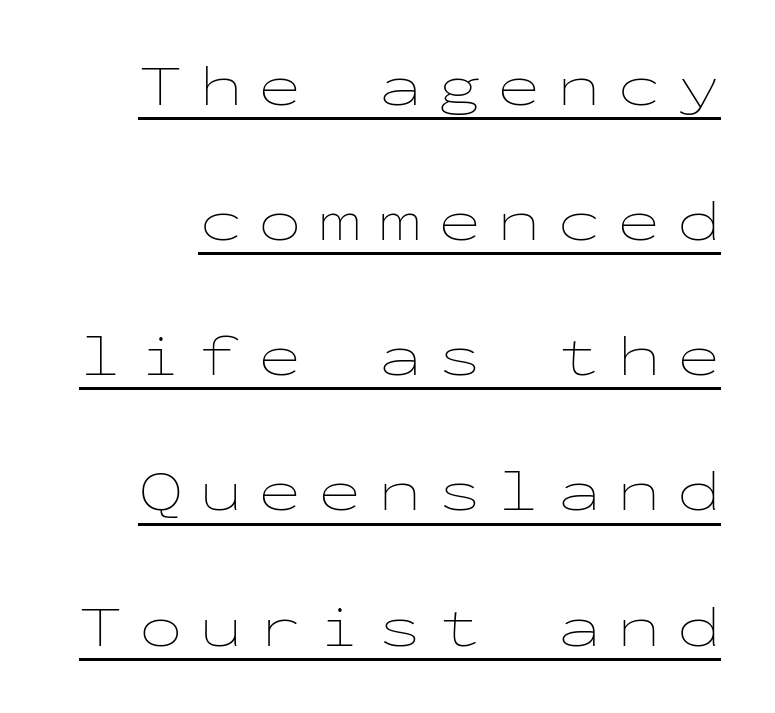
The face used here is rendered with a markedly widened letterfit. Think standard paragraph weight, or any step lighter than that. The typography opts for an upright posture over an oblique one. Decoration check: the copy is underlined. Monospaced: the letters line up in strict vertical columns.
